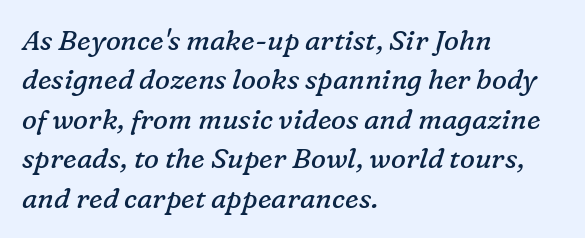
Q: Is the text bold? A: No.
Q: Is the text italic (slanted)? A: Yes, it leans right by about 16 degrees.
Q: Is the typeface a serif or a sans-serif typeface? A: Serif.
Q: Is the text underlined? A: No.
Q: How is the paragraph aligned? A: Left-aligned.
Q: Is the spacing between letters normal or unusually wide? A: Normal.
Q: Is the spacing between lines tight, normal or loose? A: Normal.
Q: Width (condensed, normal, or wide)? A: Normal.
Q: Stroke contrast? A: Low.
Q: x-height? A: Medium.
Q: Monospaced? A: No.
